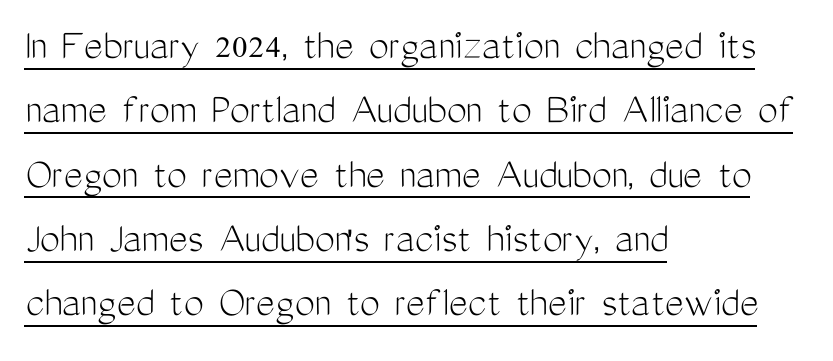
The image shows 45 px light, condensed sans-serif type, upright; set left-aligned, normal line spacing (1.43x), normal letter spacing, underlined; medium stroke contrast and a medium x-height.
